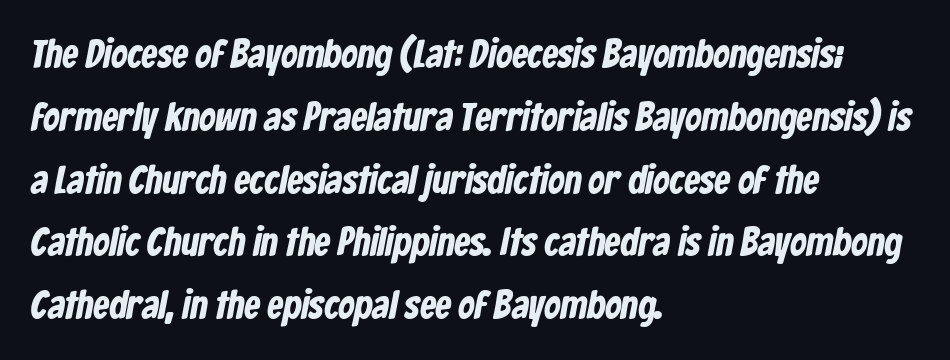
Q: Is the typeface a serif or a sans-serif typeface? A: Sans-serif.
Q: Is the text underlined? A: No.
Q: How is the paragraph aligned? A: Left-aligned.
Q: Is the spacing between letters normal or unusually wide? A: Normal.
Q: Is the spacing between lines tight, normal or loose? A: Normal.
Q: Width (condensed, normal, or wide)? A: Condensed.
Q: Stroke contrast? A: Low.
Q: x-height? A: Medium.
Q: Monospaced? A: No.
